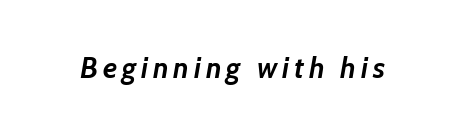
The image shows 29 px semibold type, italic (leaning right); set not underlined; low stroke contrast and a medium x-height.
